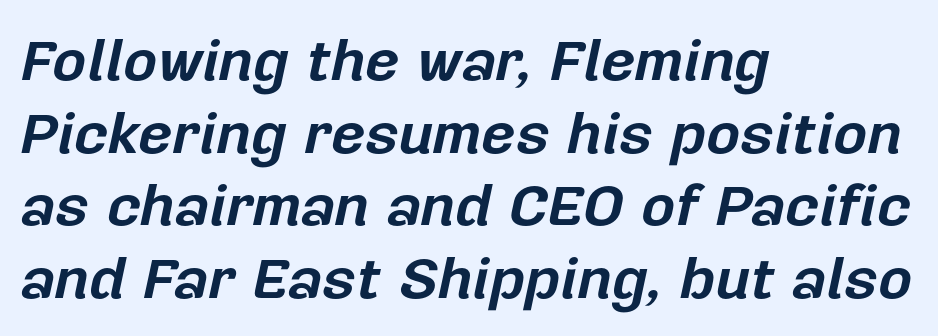
The image shows 59 px bold type, italic (leaning right); set left-aligned, line spacing 1.23x, normal letter spacing, not underlined; low stroke contrast and a medium x-height.
